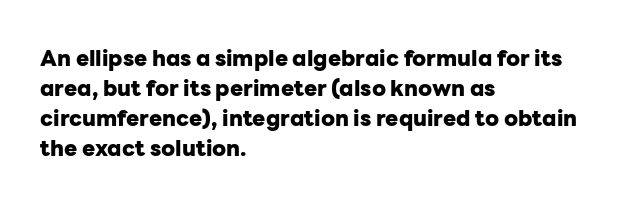
{"italic": "no", "bold": "yes", "underline": "no", "align": "left", "line_spacing": "normal", "line_spacing_ratio": 1.36, "letter_spacing": "normal", "letter_spacing_em": 0.0, "glyph_px": 22}
